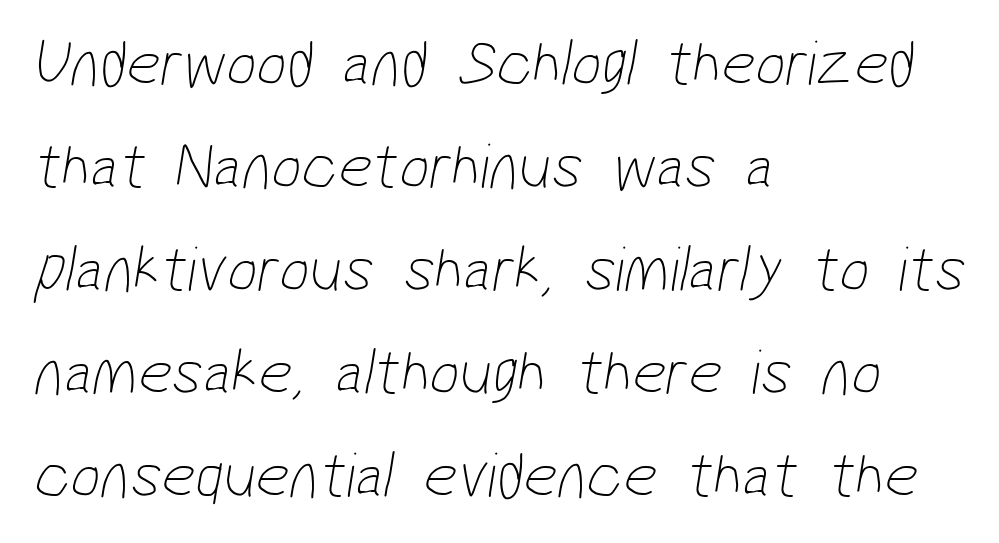
{"serif": "no", "bold": "no", "weight": "thin", "width": "condensed", "stroke_contrast": "low", "x_height": "medium", "monospaced": "no", "underline": "no", "align": "left", "line_spacing": "normal", "line_spacing_ratio": 1.56, "letter_spacing": "normal", "letter_spacing_em": 0.0, "glyph_px": 66}
